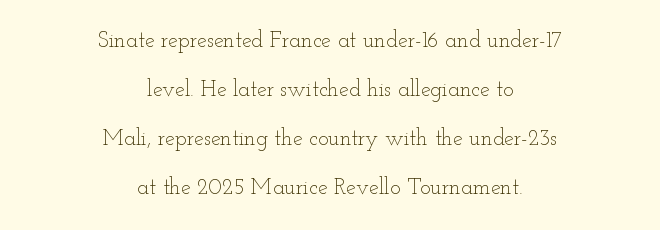
{"italic": "no", "bold": "no", "underline": "no", "align": "center", "line_spacing": "loose", "line_spacing_ratio": 2.22, "letter_spacing": "normal", "letter_spacing_em": 0.0, "glyph_px": 22}
